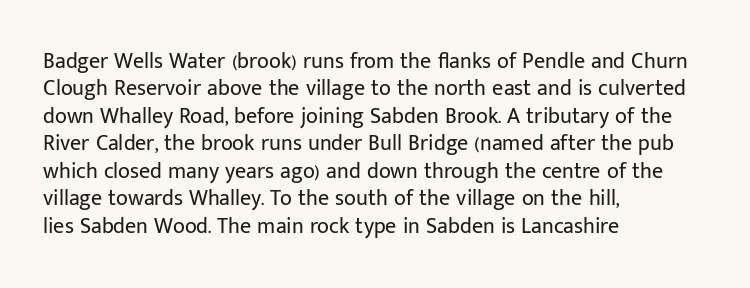
Counters stay open thanks to moderate or lighter strokes. All the whitespace from short lines collects on the right. Normally led — the rows are evenly, conventionally spaced. The glyphs are unaccompanied by any horizontal stroke below them.
